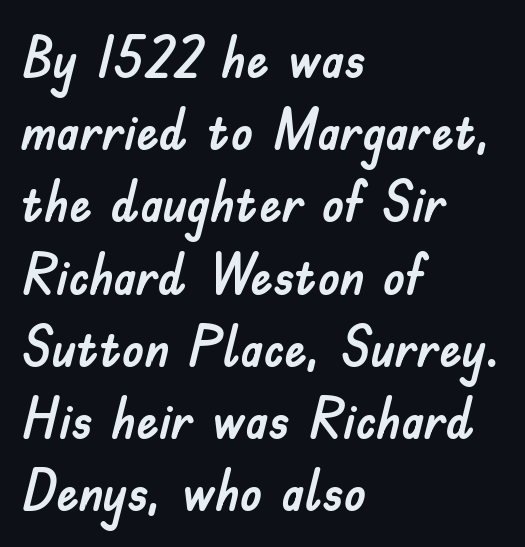
{"serif": "no", "width": "normal", "stroke_contrast": "low", "x_height": "small", "monospaced": "no", "underline": "no", "align": "left", "line_spacing": "normal", "line_spacing_ratio": 1.29, "letter_spacing": "normal", "letter_spacing_em": 0.0, "glyph_px": 56}
